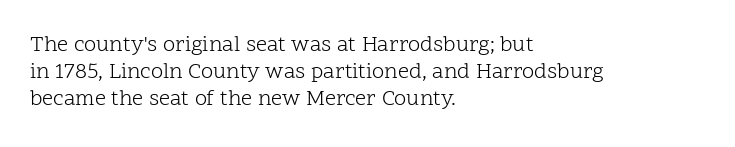
Q: Is the text bold? A: No.
Q: Is the text italic (slanted)? A: No, it is upright.
Q: Is the text underlined? A: No.
Q: How is the paragraph aligned? A: Left-aligned.
Q: Is the spacing between letters normal or unusually wide? A: Normal.
